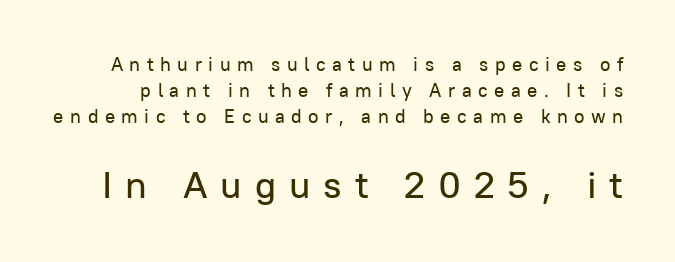
The image shows 38 px sans-serif type, upright; set normal line spacing (1.37x), unusually wide letter spacing (+0.34 em), not underlined; the second (bottom) block is 2.0x larger; low stroke contrast and a medium x-height.
